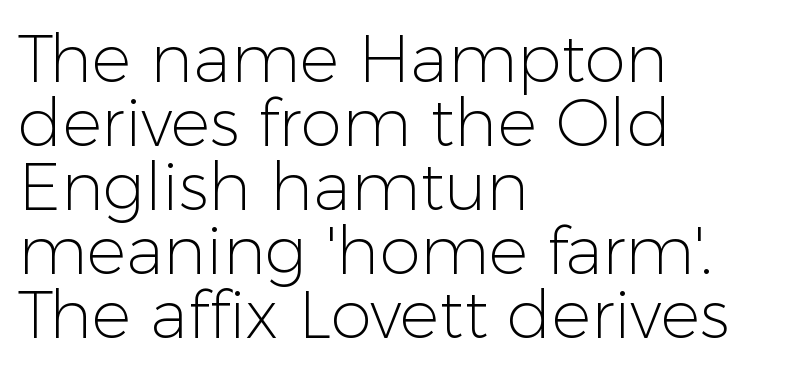
These lines stack with their left ends in a neat column. No word sits above an underline. Each stroke keeps to a modest, everyday thickness or less. Does the lettering tilt? It doesn't — this is upright. Regarding serifs, this sample does without them.
